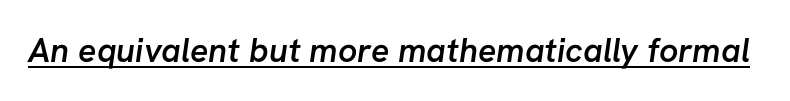
Q: Is the text bold? A: Semi-bold.
Q: Is the typeface a serif or a sans-serif typeface? A: Sans-serif.
Q: Is the text underlined? A: Yes.
Q: Is the spacing between letters normal or unusually wide? A: Normal.
Q: Width (condensed, normal, or wide)? A: Normal.
Q: Stroke contrast? A: Low.
Q: x-height? A: Medium.
Q: Monospaced? A: No.
